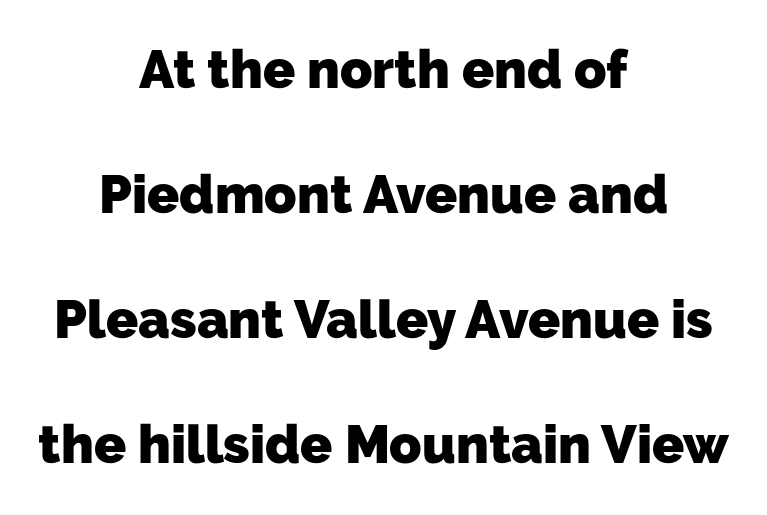
Q: Is the text bold? A: Yes.
Q: Is the typeface a serif or a sans-serif typeface? A: Sans-serif.
Q: Is the text underlined? A: No.
Q: How is the paragraph aligned? A: Centered.
Q: Is the spacing between letters normal or unusually wide? A: Normal.
Q: Is the spacing between lines tight, normal or loose? A: Loose.
Q: Width (condensed, normal, or wide)? A: Normal.
Q: Stroke contrast? A: Low.
Q: x-height? A: Medium.
Q: Monospaced? A: No.
